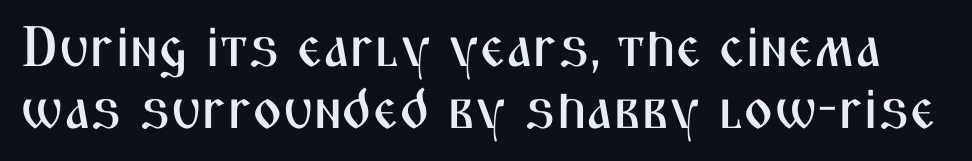
The image shows 57 px condensed sans-serif type, upright; set tight line spacing (1.09x), normal letter spacing, not underlined; medium stroke contrast and a medium x-height.
